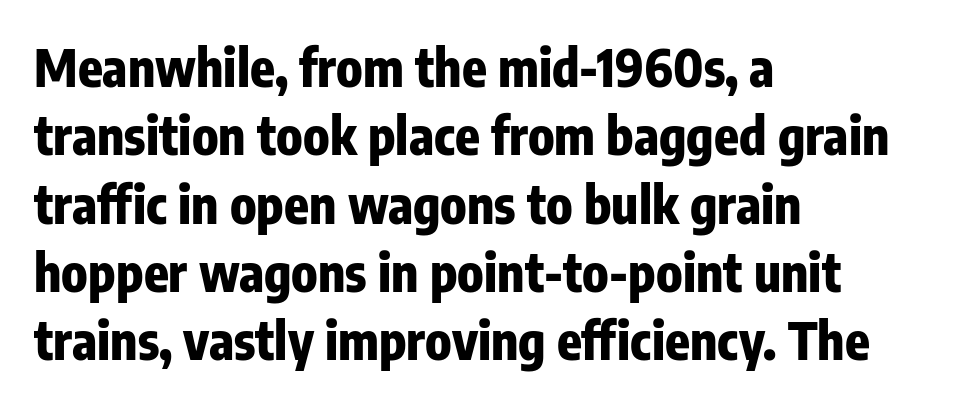
Q: Is the text bold? A: Yes.
Q: Is the text italic (slanted)? A: No, it is upright.
Q: Is the typeface a serif or a sans-serif typeface? A: Sans-serif.
Q: Is the text underlined? A: No.
Q: How is the paragraph aligned? A: Left-aligned.
Q: Is the spacing between letters normal or unusually wide? A: Normal.
Q: Is the spacing between lines tight, normal or loose? A: Normal.
Q: Width (condensed, normal, or wide)? A: Condensed.
Q: Stroke contrast? A: Low.
Q: x-height? A: Medium.
Q: Monospaced? A: No.
